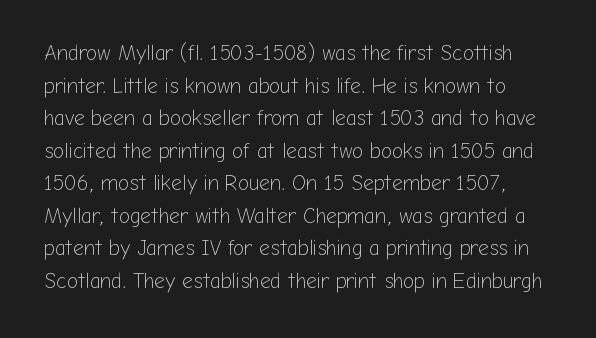
A light-to-regular cut is what we see here. Words appear dense and cohesive because spacing is normal. The lettering stays uniformly vertical, giving the passage a roman look. Plain, unruled lines of type. Quick note: interline space is typical.
